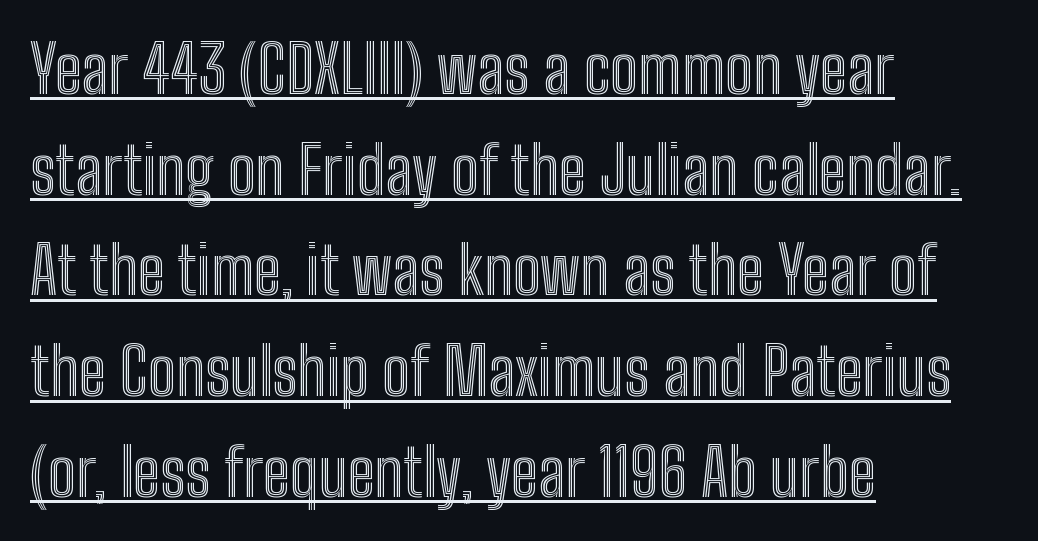
{"italic": "no", "width": "condensed", "x_height": "medium", "monospaced": "no", "underline": "yes", "align": "left", "line_spacing": "normal", "line_spacing_ratio": 1.55, "letter_spacing": "normal", "letter_spacing_em": 0.0, "glyph_px": 65}
